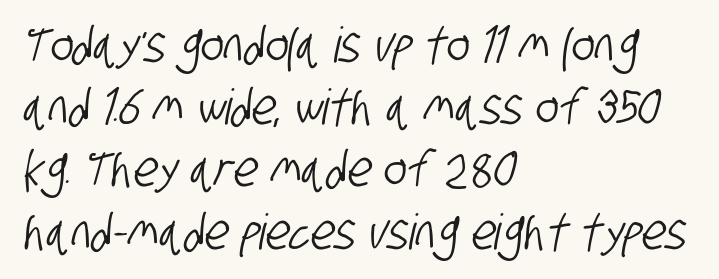
Character widths vary here, with narrow letters taking less room than wide ones. What kind of face is this? One without serifs — a sans. Glance below the letters and you will spot only blank space. There is no visible air inserted between adjacent glyphs.
